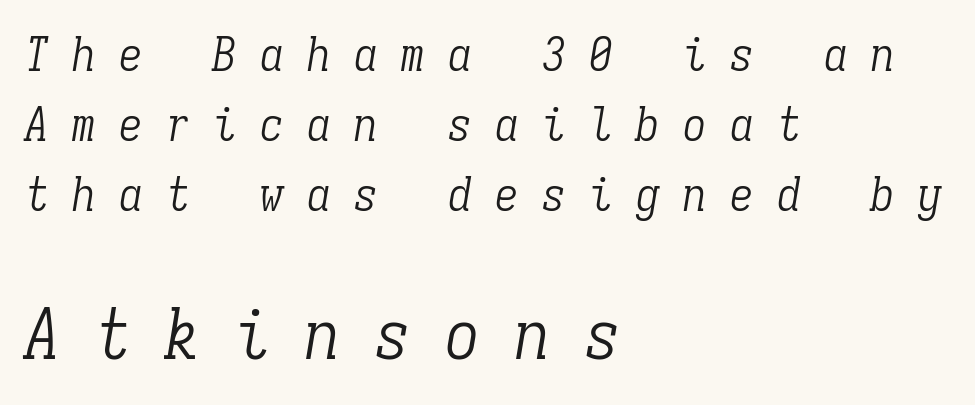
The image shows 70 px light, condensed serif type, italic (leaning right), monospaced; set left-aligned, normal line spacing (1.49x), unusually wide letter spacing (+0.5 em), not underlined; the second (bottom) block is 1.49x larger; low stroke contrast and a medium x-height.
